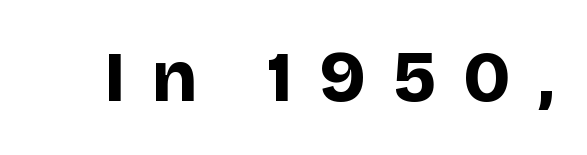
Q: Is the text bold? A: Yes.
Q: Is the text italic (slanted)? A: No, it is upright.
Q: Is the typeface a serif or a sans-serif typeface? A: Sans-serif.
Q: Is the text underlined? A: No.
Q: Is the spacing between letters normal or unusually wide? A: Unusually wide.
Q: Width (condensed, normal, or wide)? A: Normal.
Q: Stroke contrast? A: Low.
Q: x-height? A: Large.
Q: Monospaced? A: No.
